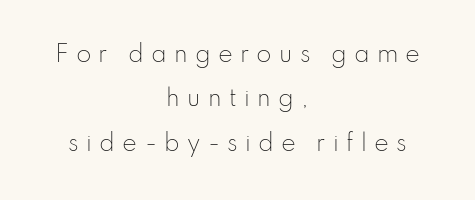
Q: Is the text bold? A: No.
Q: Is the text italic (slanted)? A: No, it is upright.
Q: Is the text underlined? A: No.
Q: How is the paragraph aligned? A: Centered.
Q: Is the spacing between letters normal or unusually wide? A: Unusually wide.
Q: Is the spacing between lines tight, normal or loose? A: Loose.
